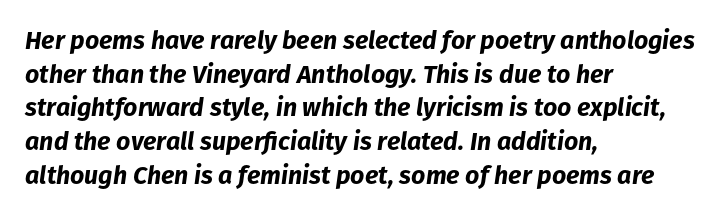
The image shows 25 px bold type, italic (leaning right); set left-aligned, normal line spacing (1.35x), normal letter spacing, not underlined.
